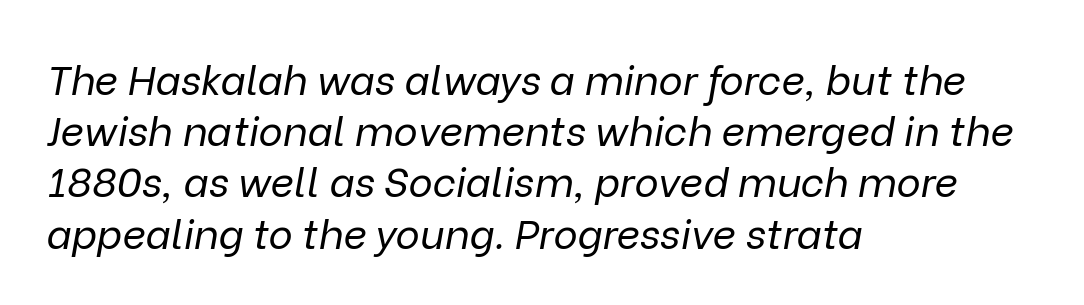
The image shows 41 px regular-weight type, italic (leaning right); set left-aligned, normal line spacing (1.25x), normal letter spacing, not underlined; low stroke contrast and a medium x-height.
